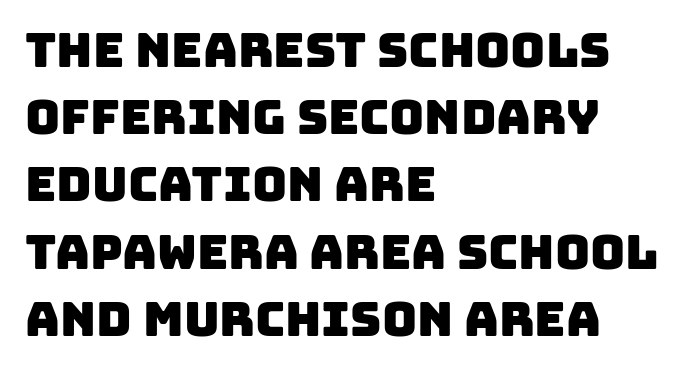
The image shows 48 px sans-serif type; set left-aligned, normal line spacing (1.4x), normal letter spacing, not underlined; low stroke contrast and a large x-height.
